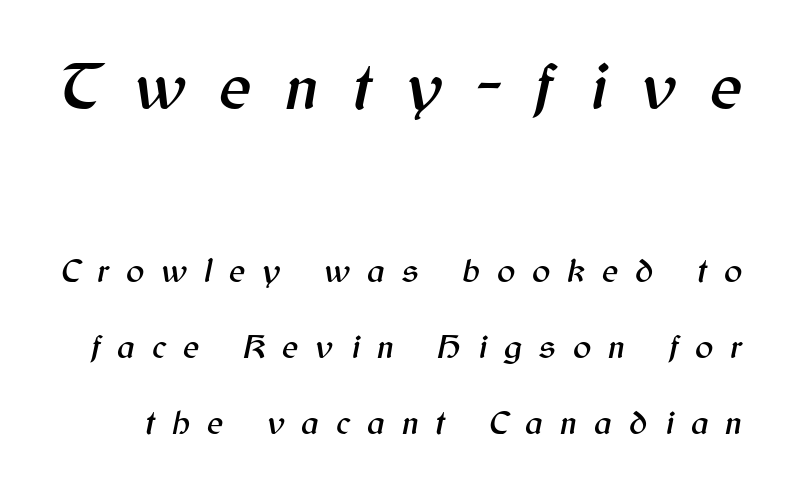
Q: Is the text italic (slanted)? A: Yes, it leans right by about 12 degrees.
Q: Is the text underlined? A: No.
Q: Is the spacing between letters normal or unusually wide? A: Unusually wide.
Q: Is the spacing between lines tight, normal or loose? A: Loose.
Q: Which block of text is set in a larger size, the first (top) or the second (bottom)? A: The first (top) one.
Q: Width (condensed, normal, or wide)? A: Normal.
Q: Stroke contrast? A: Medium.
Q: x-height? A: Medium.
Q: Monospaced? A: No.
